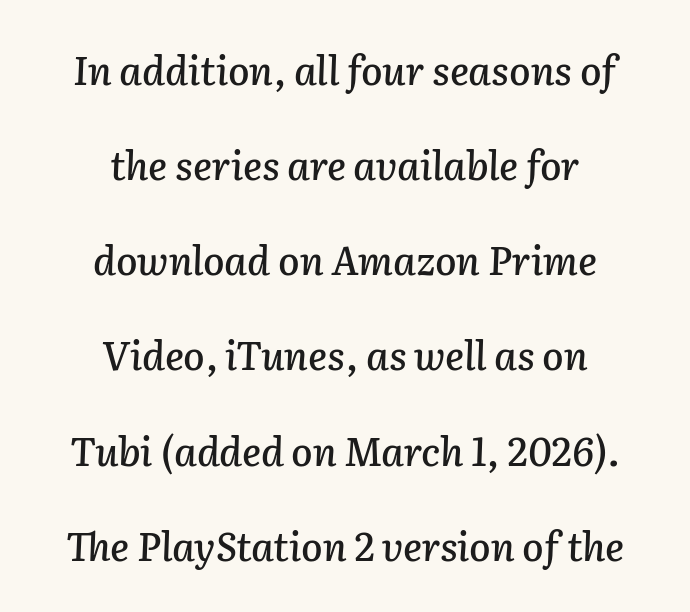
Q: Is the text italic (slanted)? A: Yes, it leans right by about 2 degrees.
Q: Is the text underlined? A: No.
Q: How is the paragraph aligned? A: Centered.
Q: Is the spacing between letters normal or unusually wide? A: Normal.
Q: Is the spacing between lines tight, normal or loose? A: Loose.
Q: Width (condensed, normal, or wide)? A: Normal.
Q: Stroke contrast? A: Low.
Q: x-height? A: Medium.
Q: Monospaced? A: No.
